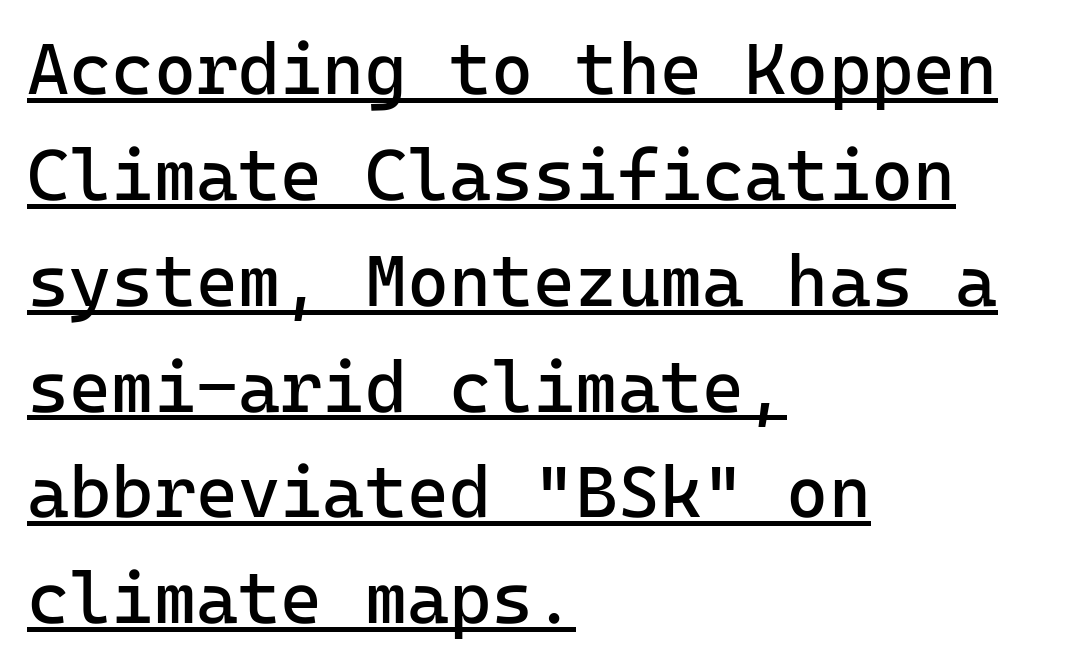
Is the letter spacing exaggerated? No — it looks like the ordinary default. The font sits on the lighter half of the weight spectrum, regular included. A roman cut, with each character standing at attention. In terms of leading, this rendering sits right in the middle. Decoration check: the copy is underlined.
